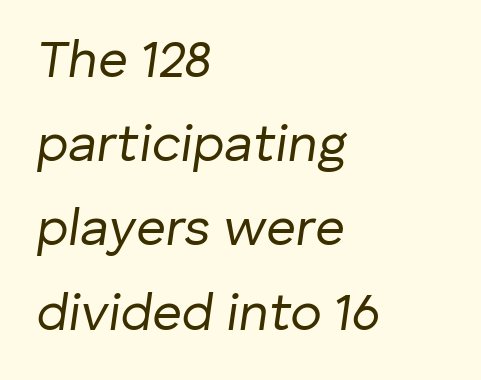
Proportional: the letters do not fall into vertical columns. The space directly below the letters is spotless. Caption: standard tracking, unaltered. Yep, that's italic — everything's leaning. All the whitespace from short lines collects on the right.
